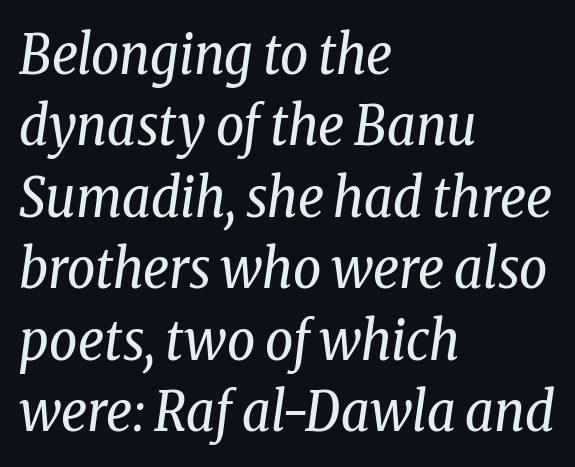
Q: Is the text bold? A: No.
Q: Is the text italic (slanted)? A: Yes, it leans right by about 8 degrees.
Q: Is the typeface a serif or a sans-serif typeface? A: Serif.
Q: Is the text underlined? A: No.
Q: How is the paragraph aligned? A: Left-aligned.
Q: Is the spacing between letters normal or unusually wide? A: Normal.
Q: Is the spacing between lines tight, normal or loose? A: Normal.
Q: Width (condensed, normal, or wide)? A: Condensed.
Q: Stroke contrast? A: Low.
Q: x-height? A: Medium.
Q: Monospaced? A: No.
